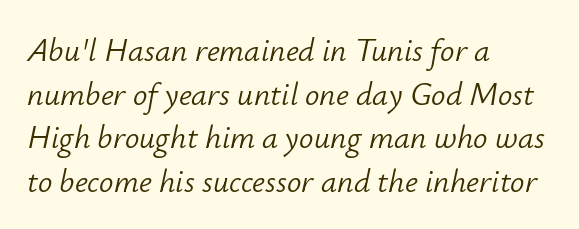
The image shows 32 px light type, italic (leaning right); set left-aligned, normal line spacing (1.36x), normal letter spacing, not underlined; low stroke contrast and a small x-height.
